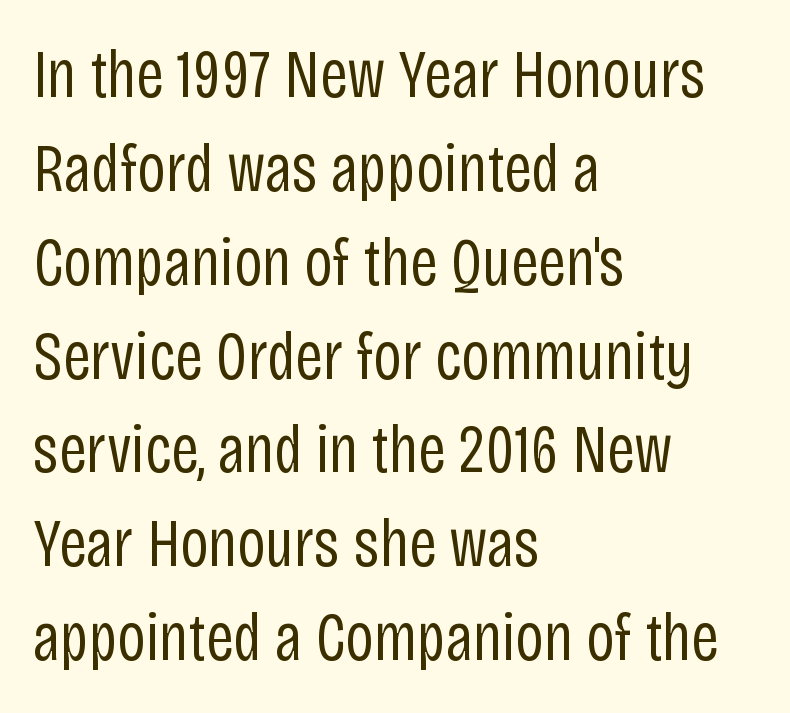
These lines are rendered in a variable-pitch font. Just letters on the line, the space beneath them empty. Ordinary non-slanted type is in use. If you measured baseline to baseline, you'd find a middling distance. Compared with a centered layout, this one pins lines to the left instead. Examine the stroke ends and you'll find no serifs.
